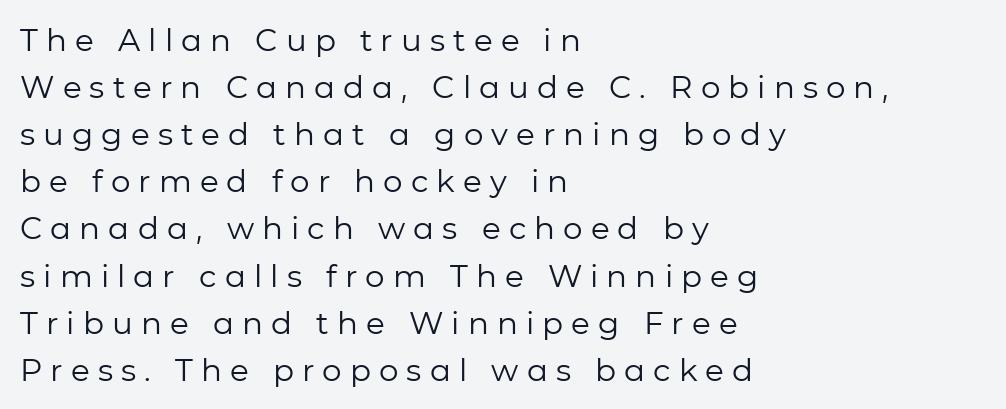
{"serif": "no", "italic": "no", "bold": "no", "weight": "regular", "width": "normal", "stroke_contrast": "low", "x_height": "medium", "monospaced": "no", "underline": "no", "align": "left", "line_spacing": "normal", "line_spacing_ratio": 1.52, "letter_spacing": "wide", "letter_spacing_em": 0.26, "glyph_px": 31}
